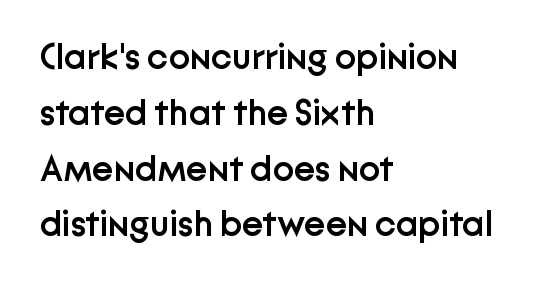
Honestly, the letter spacing is just normal — you wouldn't notice it. Firm but not heavy-handed strokes: this text is semibold. This rendering uses left alignment, leaving the right contour irregular. Quick note: underline off.
